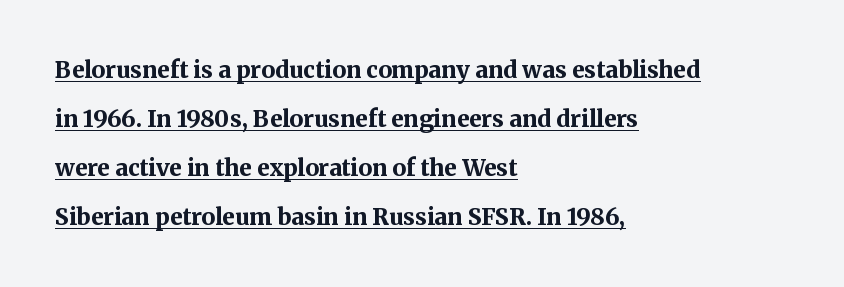
The image shows 23 px bold type, upright; set left-aligned, loose line spacing (2.13x), normal letter spacing, underlined.
